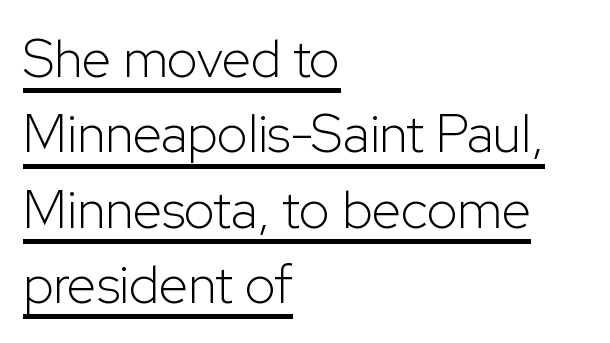
Q: Is the text bold? A: No.
Q: Is the text italic (slanted)? A: No, it is upright.
Q: Is the typeface a serif or a sans-serif typeface? A: Sans-serif.
Q: Is the text underlined? A: Yes.
Q: How is the paragraph aligned? A: Left-aligned.
Q: Is the spacing between letters normal or unusually wide? A: Normal.
Q: Is the spacing between lines tight, normal or loose? A: Normal.
Q: Width (condensed, normal, or wide)? A: Normal.
Q: Stroke contrast? A: Low.
Q: x-height? A: Medium.
Q: Monospaced? A: No.
